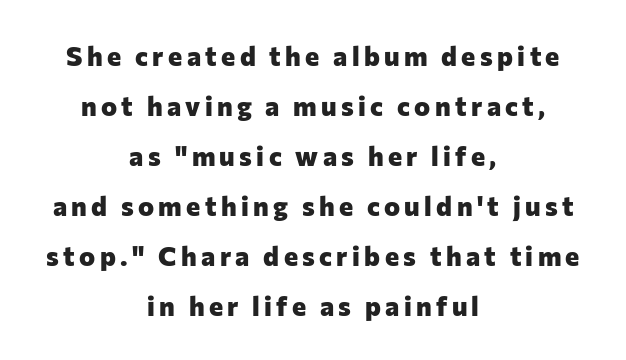
{"italic": "no", "bold": "yes", "underline": "no", "align": "center", "line_spacing_ratio": 1.85, "glyph_px": 27}
